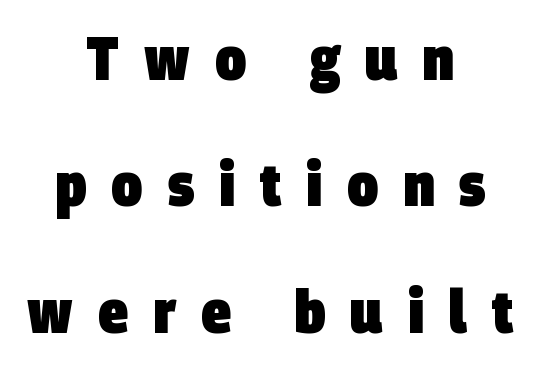
These lines stand farther apart than default settings would place them. The line texture is sparse and dotted thanks to wide tracking. The font is running at its bold setting. Each row of text sits above clean, open space. Unlike a traditional serif, this face leaves its strokes unadorned. Which margin do the lines hug? Neither — every line sits in the middle.
